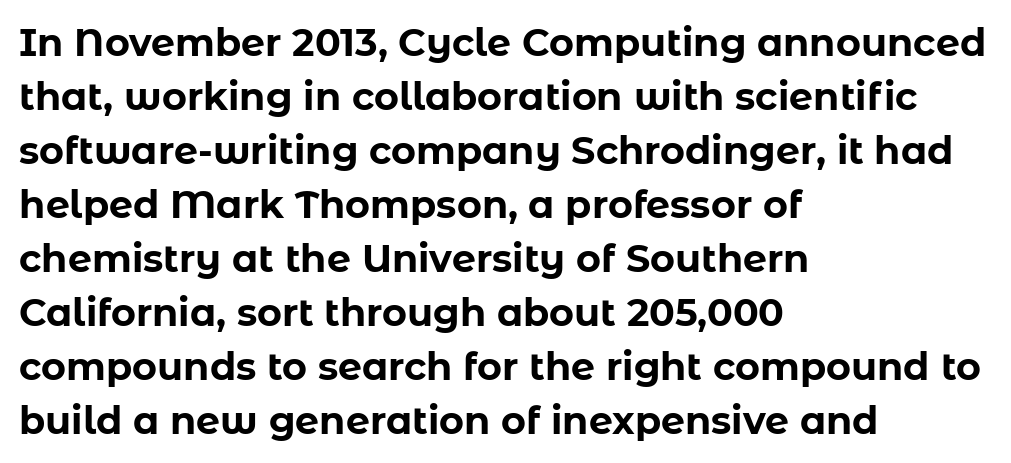
{"serif": "no", "italic": "no", "bold": "yes", "weight": "bold", "width": "normal", "stroke_contrast": "low", "x_height": "medium", "monospaced": "no", "underline": "no", "align": "left", "line_spacing": "normal", "line_spacing_ratio": 1.42, "letter_spacing": "normal", "letter_spacing_em": 0.0, "glyph_px": 38}
